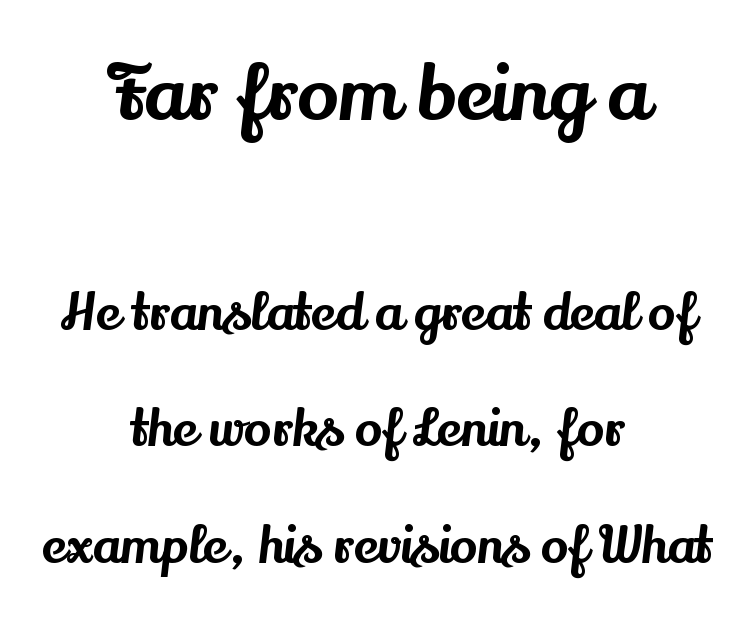
{"serif": "yes", "width": "normal", "stroke_contrast": "medium", "x_height": "small", "monospaced": "no", "underline": "no", "align": "center", "line_spacing": "loose", "line_spacing_ratio": 2.28, "letter_spacing": "normal", "letter_spacing_em": 0.0, "larger_block": "first", "size_ratio": 1.51, "glyph_px": 77}
